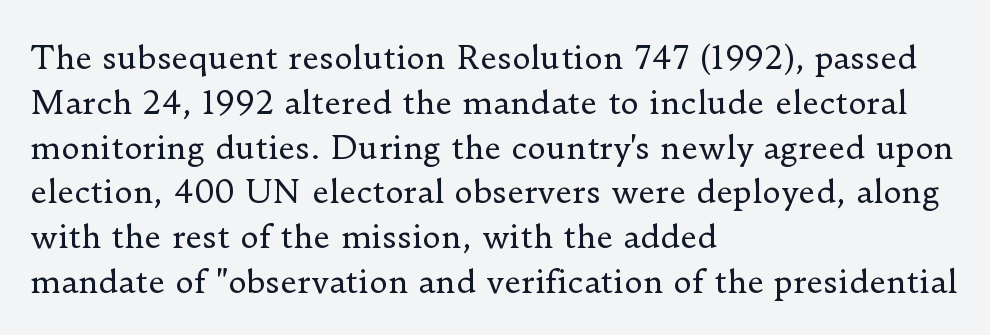
The image shows 32 px regular-weight serif type, upright; set left-aligned, normal line spacing (1.4x), normal letter spacing, not underlined; low stroke contrast and a small x-height.
